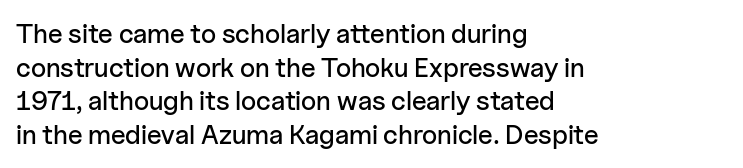
The image shows 27 px text type, upright; set left-aligned, normal line spacing (1.25x), normal letter spacing, not underlined.
